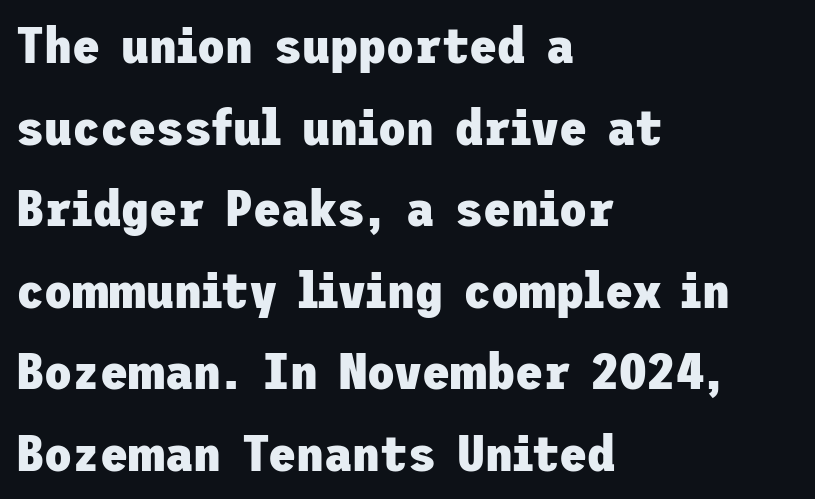
This is roman type, the default non-slanted kind. The zone under the glyphs is completely vacant. Students, note that the glyphs here touch the page at normal intervals. The glyphs have the mass of a bold cut. The paragraph shown leans on its left margin.
